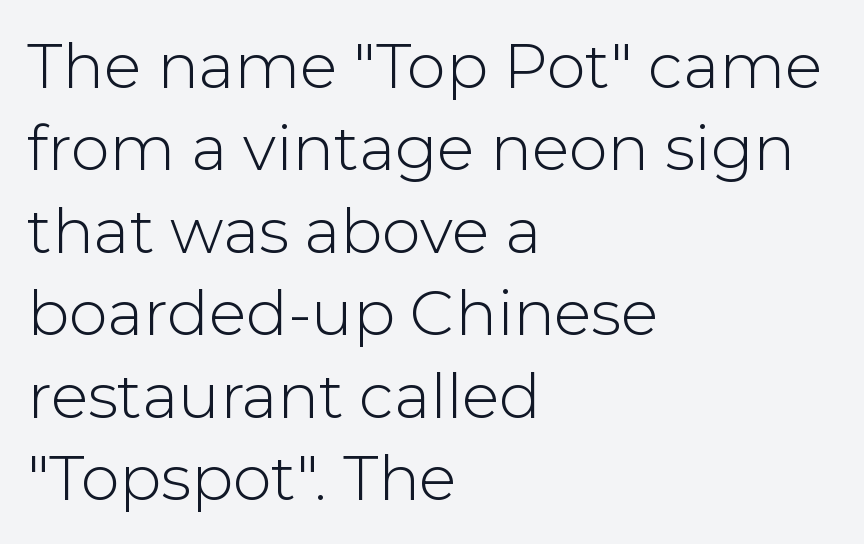
The image shows 62 px light sans-serif type, upright; set left-aligned, normal line spacing (1.33x), normal letter spacing, not underlined; low stroke contrast and a medium x-height.
